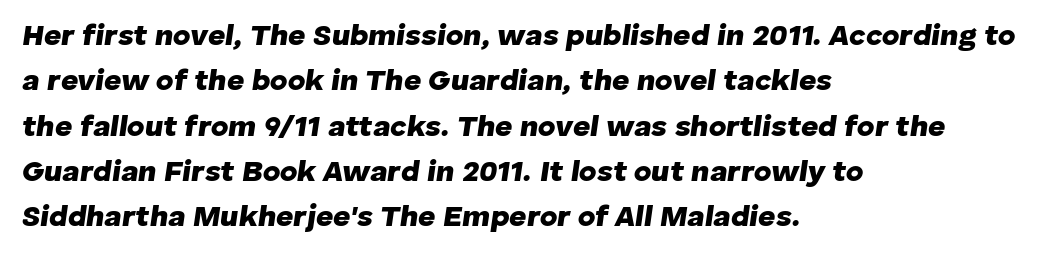
{"italic": "yes", "lean": "right", "slant_degrees": 8, "bold": "yes", "weight": "heavy", "width": "normal", "stroke_contrast": "low", "x_height": "medium", "monospaced": "no", "underline": "no", "align": "left", "line_spacing": "normal", "line_spacing_ratio": 1.51, "letter_spacing": "normal", "letter_spacing_em": 0.0, "glyph_px": 30}
